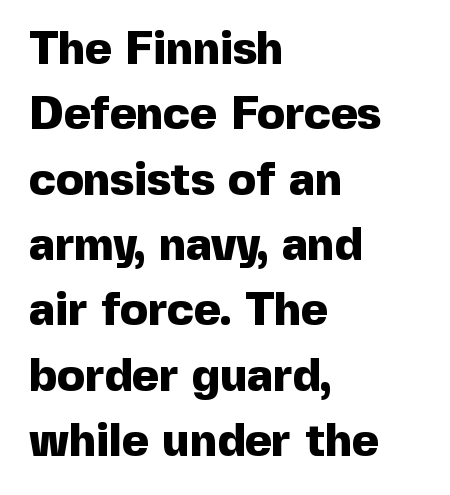
Do the characters align in a grid? No, the font is proportional. This sample keeps an unexceptional amount of space between lines. Typesetter's note: full bold, strokes at maximum text heaviness. This rendering leaves character spacing at its baseline value.
